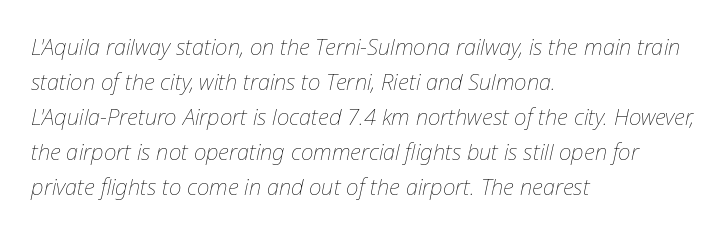
The image shows 22 px text type, italic (leaning right); set left-aligned, normal line spacing (1.59x), normal letter spacing, not underlined.
